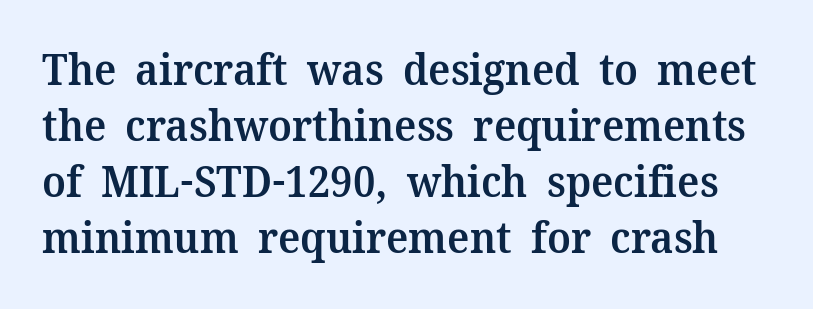
The image shows 43 px semibold serif type, upright; set normal line spacing (1.3x), normal letter spacing, not underlined; medium stroke contrast and a medium x-height.
